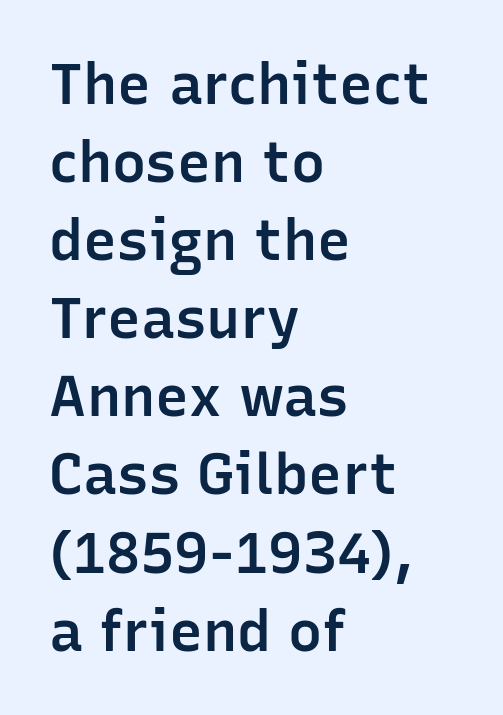
The image shows 57 px semibold sans-serif type, upright; set left-aligned, normal line spacing (1.37x), normal letter spacing, not underlined; low stroke contrast and a medium x-height.
